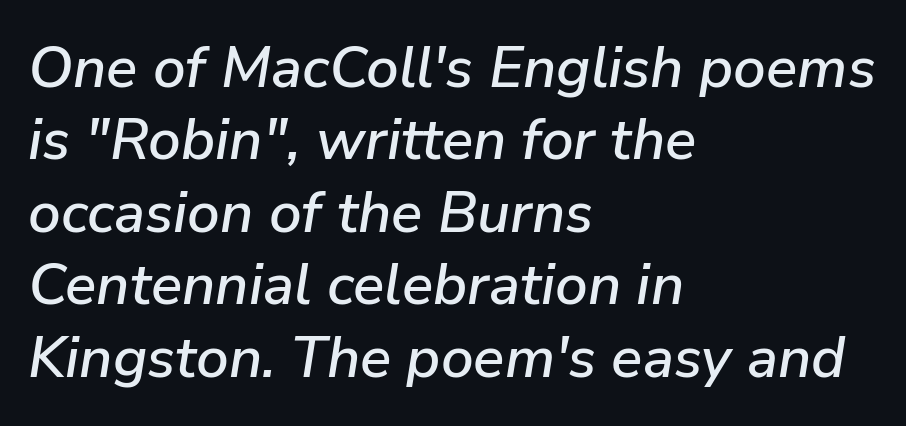
The image shows 58 px text type, italic (leaning right); set left-aligned, normal line spacing (1.25x), normal letter spacing, not underlined; low stroke contrast and a medium x-height.
